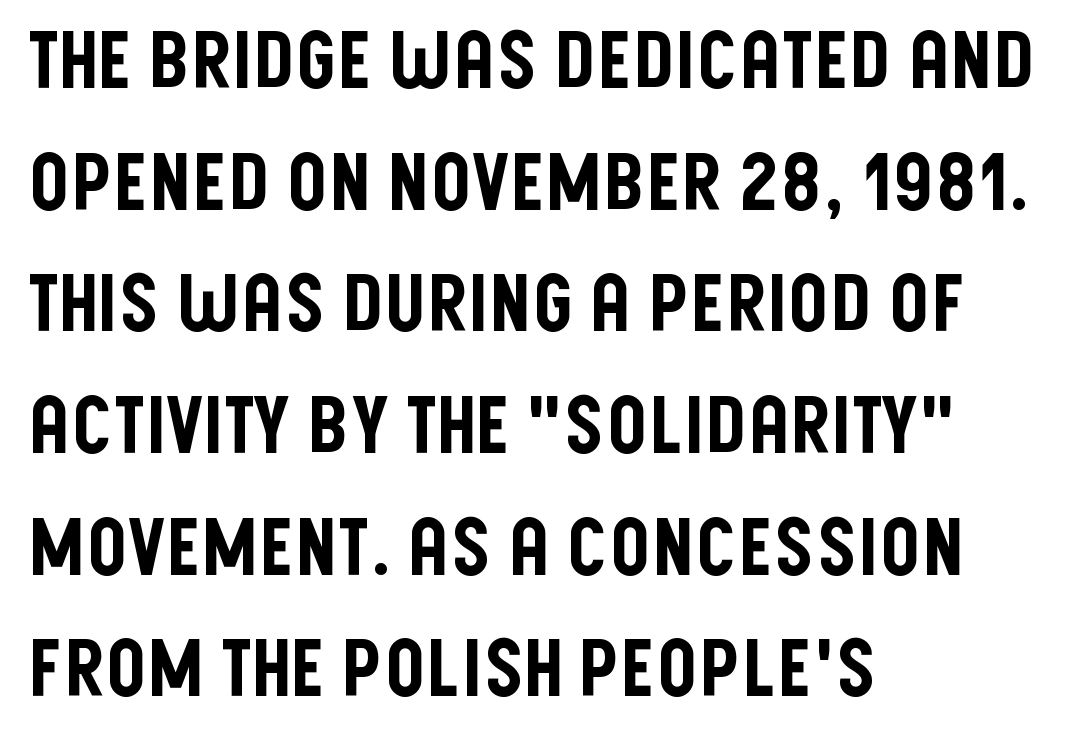
Q: Is the text italic (slanted)? A: No, it is upright.
Q: Is the typeface a serif or a sans-serif typeface? A: Sans-serif.
Q: Is the text underlined? A: No.
Q: How is the paragraph aligned? A: Left-aligned.
Q: Is the spacing between letters normal or unusually wide? A: Normal.
Q: Is the spacing between lines tight, normal or loose? A: Normal.
Q: Width (condensed, normal, or wide)? A: Condensed.
Q: Stroke contrast? A: Low.
Q: x-height? A: Large.
Q: Monospaced? A: No.
